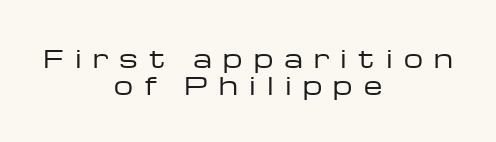
Does the copy run flush right? No — it is centered line by line. The passage shown is not underscored anywhere. It's the straight-up-and-down kind of type. The cut favours lightness, reaching ordinary text weight at its darkest. The tracking jumps out immediately: characters are airy and widely separated. You could barely slide anything between these rows.
